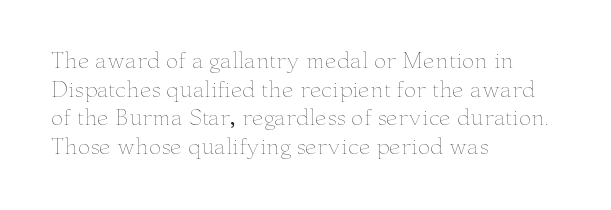
Q: Is the text bold? A: No.
Q: Is the text italic (slanted)? A: No, it is upright.
Q: Is the text underlined? A: No.
Q: How is the paragraph aligned? A: Left-aligned.
Q: Is the spacing between letters normal or unusually wide? A: Normal.
Q: Is the spacing between lines tight, normal or loose? A: Normal.
